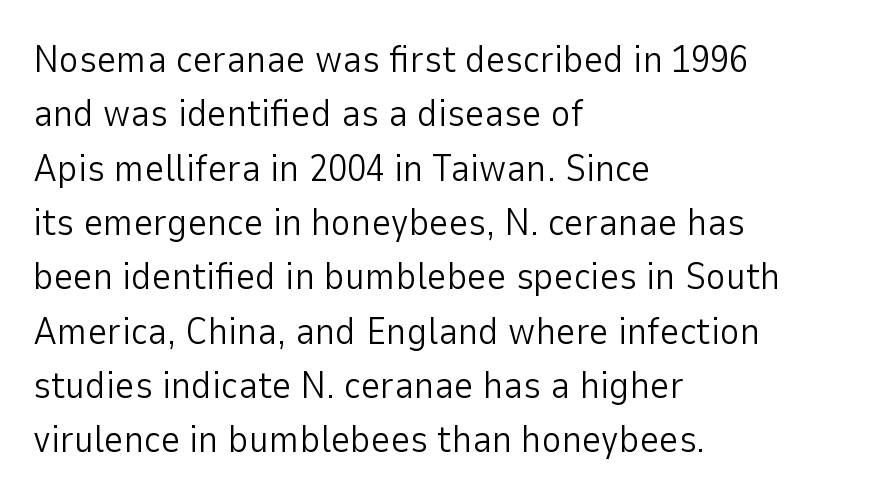
The image shows 38 px light sans-serif type, upright; set left-aligned, normal line spacing (1.43x), normal letter spacing, not underlined; low stroke contrast and a medium x-height.
